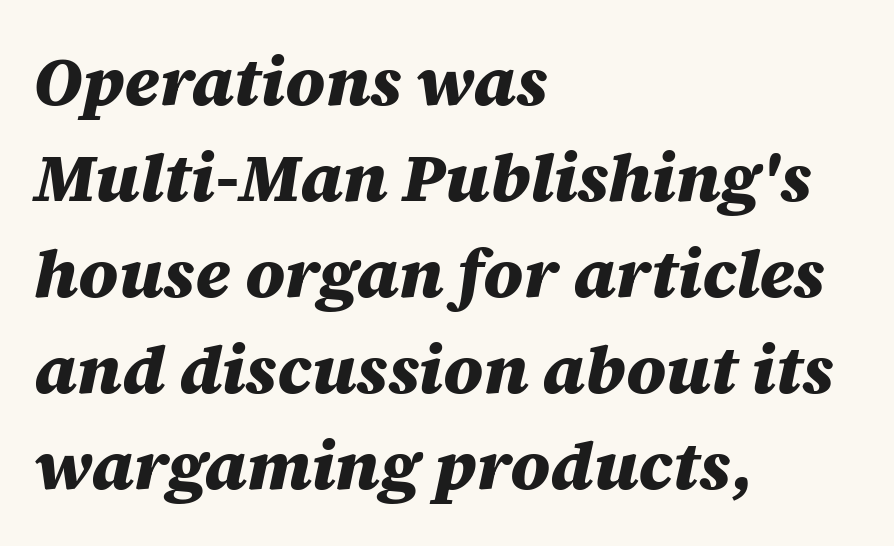
Q: Is the text bold? A: Yes.
Q: Is the text italic (slanted)? A: Yes, it leans right by about 12 degrees.
Q: Is the text underlined? A: No.
Q: How is the paragraph aligned? A: Left-aligned.
Q: Is the spacing between letters normal or unusually wide? A: Normal.
Q: Is the spacing between lines tight, normal or loose? A: Normal.
Q: Width (condensed, normal, or wide)? A: Normal.
Q: Stroke contrast? A: Medium.
Q: x-height? A: Large.
Q: Monospaced? A: No.
